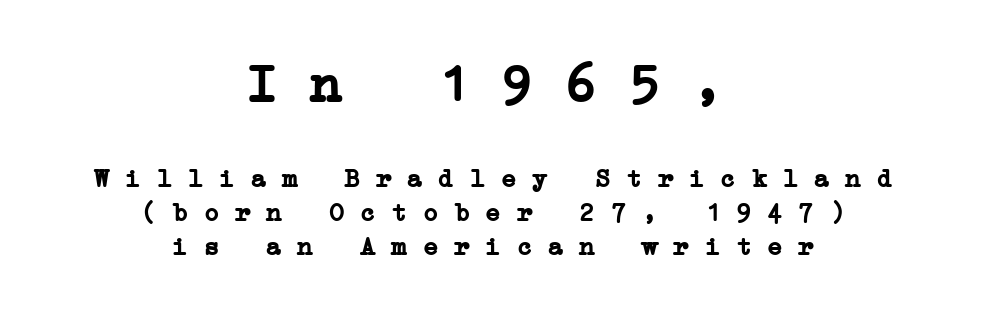
The image shows 53 px semibold, wide serif type, monospaced; set centered, normal line spacing (1.3x), normal letter spacing, not underlined; the first (top) block is 2.04x larger; low stroke contrast and a medium x-height.
